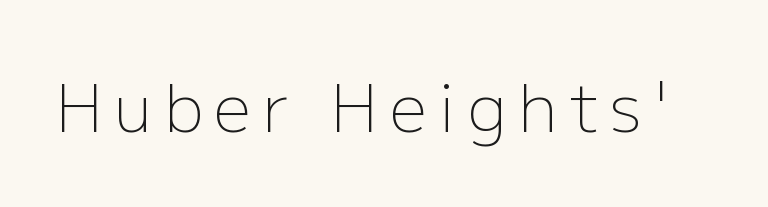
The font family rendered here belongs to the sans-serif group. Descenders hang freely into open space. Looks like regular typesetting: each glyph gets only the width it needs. The specimen reads as upright at a glance. The font sits on the lighter half of the weight spectrum, regular included.
